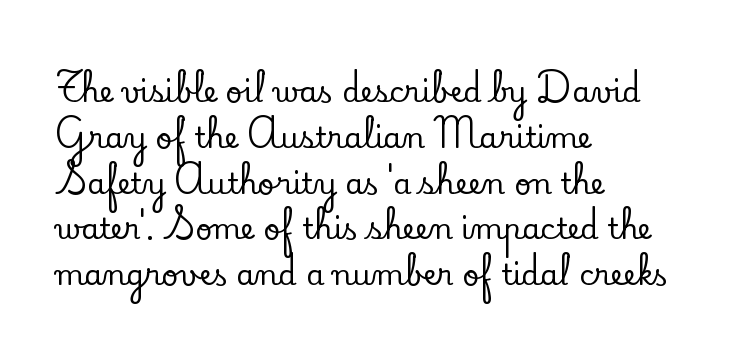
Q: Is the text italic (slanted)? A: No, it is upright.
Q: Is the typeface a serif or a sans-serif typeface? A: Serif.
Q: Is the text underlined? A: No.
Q: How is the paragraph aligned? A: Left-aligned.
Q: Is the spacing between letters normal or unusually wide? A: Normal.
Q: Is the spacing between lines tight, normal or loose? A: Normal.
Q: Width (condensed, normal, or wide)? A: Normal.
Q: Stroke contrast? A: Low.
Q: x-height? A: Small.
Q: Monospaced? A: No.
